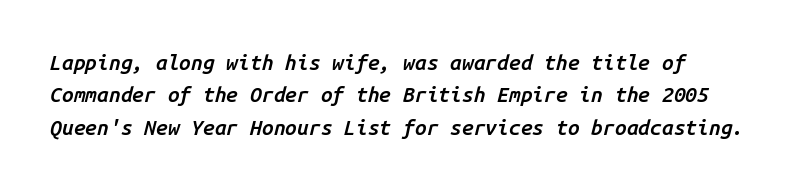
{"italic": "yes", "lean": "right", "slant_degrees": 14, "bold": "semi", "underline": "no", "align": "left", "line_spacing": "normal", "line_spacing_ratio": 1.54, "letter_spacing": "normal", "letter_spacing_em": 0.0, "glyph_px": 21}
